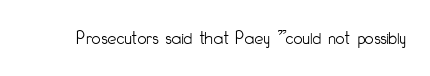
The image shows 20 px text type, upright; set normal letter spacing, not underlined.
